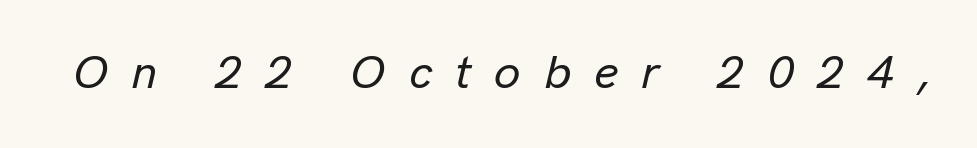
The image shows 47 px text type, italic (leaning right); set unusually wide letter spacing (+0.49 em), not underlined; low stroke contrast and a medium x-height.
